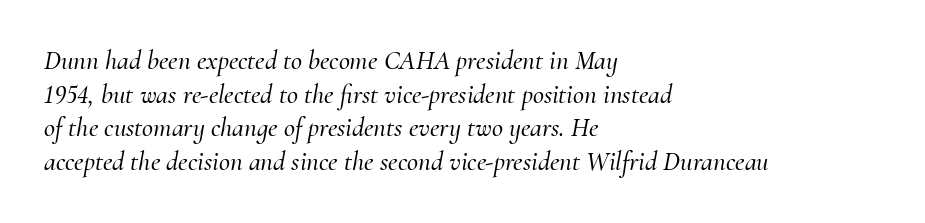
Q: Is the text italic (slanted)? A: Yes, it leans right by about 10 degrees.
Q: Is the text underlined? A: No.
Q: How is the paragraph aligned? A: Left-aligned.
Q: Is the spacing between letters normal or unusually wide? A: Normal.
Q: Is the spacing between lines tight, normal or loose? A: Normal.
